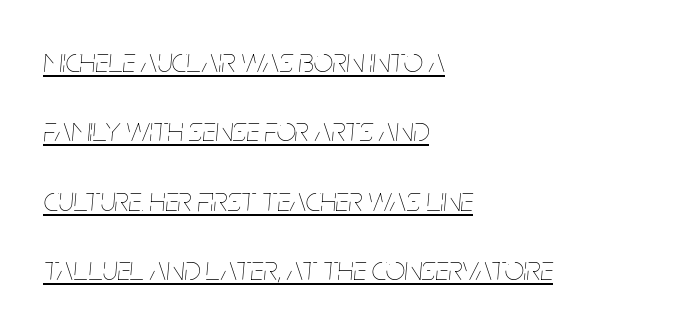
The rag falls on the right side of this text block. This reads as an unemphasized weight, regular at the heaviest. Each letter keeps its own natural width here, so spacing adapts to shape. Regarding leading, the lines here are spaced well apart. Words appear dense and cohesive because spacing is normal. The glyphs look as if they've been sheared to an angle.
